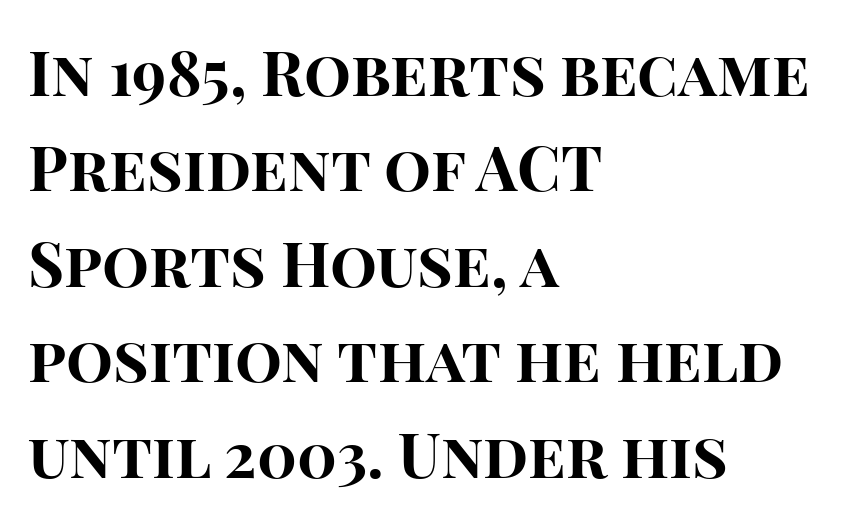
{"serif": "no", "italic": "no", "bold": "yes", "weight": "bold", "width": "normal", "stroke_contrast": "high", "x_height": "large", "monospaced": "no", "underline": "no", "align": "left", "line_spacing": "normal", "line_spacing_ratio": 1.54, "letter_spacing": "normal", "letter_spacing_em": 0.0, "glyph_px": 62}
